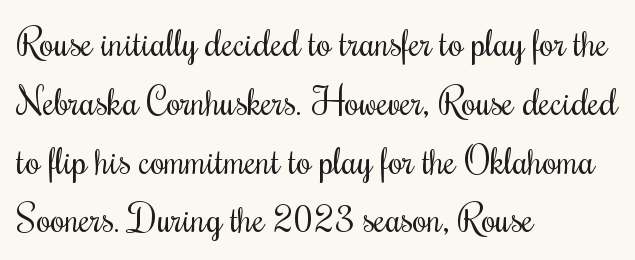
Q: Is the text bold? A: No.
Q: Is the text italic (slanted)? A: Yes.
Q: Is the typeface a serif or a sans-serif typeface? A: Serif.
Q: Is the text underlined? A: No.
Q: How is the paragraph aligned? A: Left-aligned.
Q: Is the spacing between letters normal or unusually wide? A: Normal.
Q: Is the spacing between lines tight, normal or loose? A: Normal.
Q: Width (condensed, normal, or wide)? A: Condensed.
Q: Stroke contrast? A: Medium.
Q: x-height? A: Small.
Q: Monospaced? A: No.
